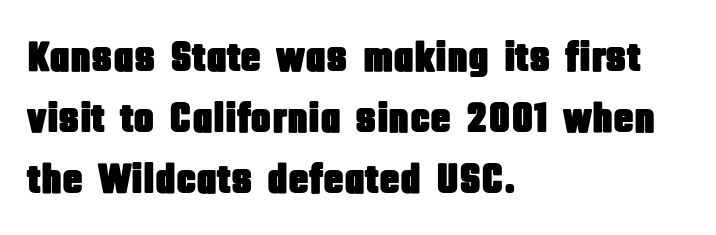
The image shows 43 px condensed sans-serif type, upright; set left-aligned, normal line spacing (1.42x), normal letter spacing, not underlined; low stroke contrast and a large x-height.
